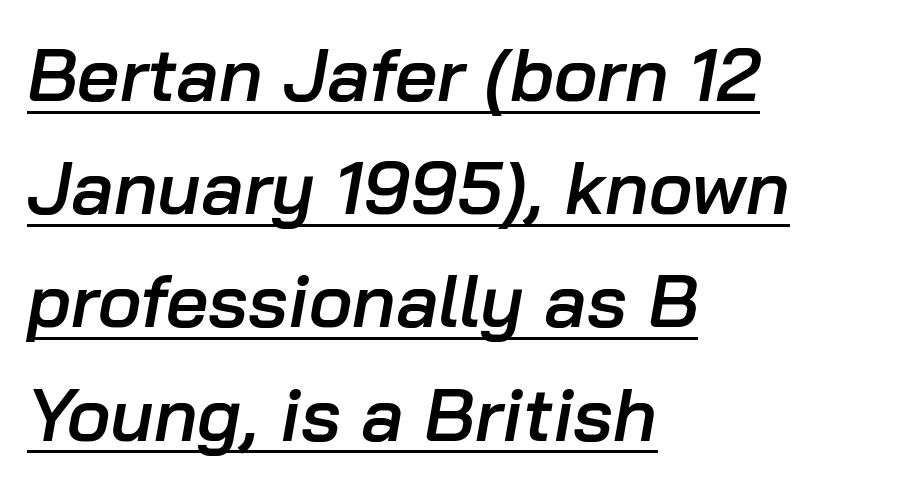
Q: Is the text bold? A: Semi-bold.
Q: Is the text italic (slanted)? A: Yes, it leans right by about 10 degrees.
Q: Is the text underlined? A: Yes.
Q: How is the paragraph aligned? A: Left-aligned.
Q: Is the spacing between letters normal or unusually wide? A: Normal.
Q: Is the spacing between lines tight, normal or loose? A: Normal.
Q: Width (condensed, normal, or wide)? A: Normal.
Q: Stroke contrast? A: Low.
Q: x-height? A: Medium.
Q: Monospaced? A: No.
